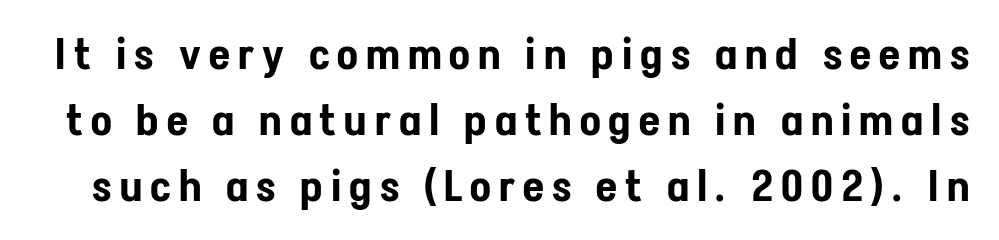
Q: Is the text italic (slanted)? A: No, it is upright.
Q: Is the typeface a serif or a sans-serif typeface? A: Sans-serif.
Q: Is the text underlined? A: No.
Q: Is the spacing between lines tight, normal or loose? A: Normal.
Q: Width (condensed, normal, or wide)? A: Condensed.
Q: Stroke contrast? A: Low.
Q: x-height? A: Medium.
Q: Monospaced? A: No.
